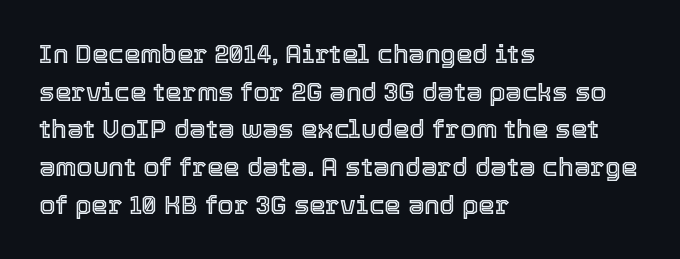
Which margin do the lines hug? The left one — the right edge is uneven. This sample uses plain, unmodified letter spacing. Glance below the letters and you will spot only blank space. Baseline-to-baseline distance is the conventional proportion of letter height.
